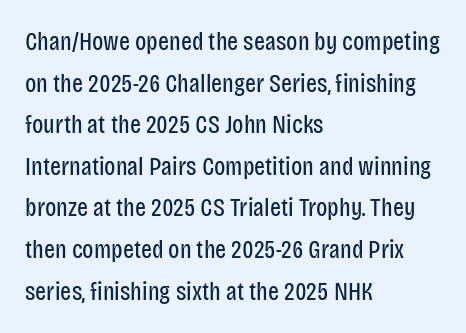
The image shows 26 px text type, upright; set left-aligned, normal line spacing (1.6x), normal letter spacing, not underlined.
